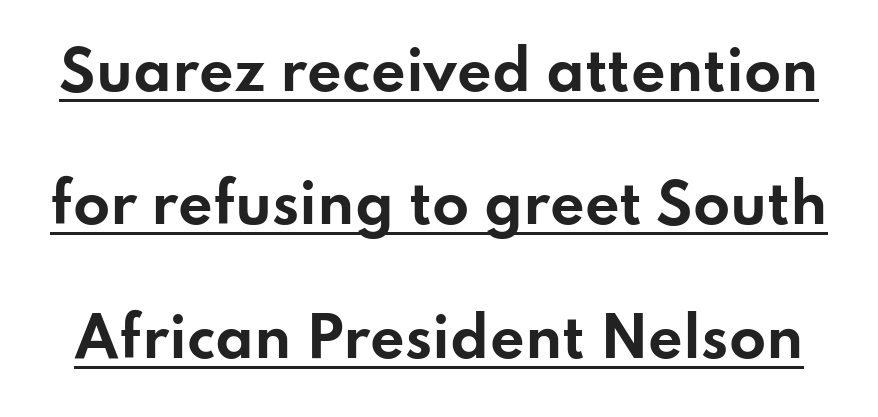
Q: Is the text bold? A: Yes.
Q: Is the text italic (slanted)? A: No, it is upright.
Q: Is the typeface a serif or a sans-serif typeface? A: Sans-serif.
Q: Is the text underlined? A: Yes.
Q: Is the spacing between letters normal or unusually wide? A: Normal.
Q: Is the spacing between lines tight, normal or loose? A: Loose.
Q: Width (condensed, normal, or wide)? A: Wide.
Q: Stroke contrast? A: Low.
Q: x-height? A: Small.
Q: Monospaced? A: No.
